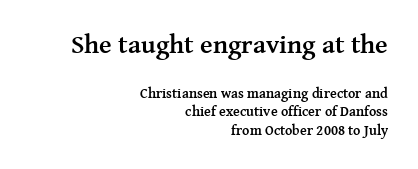
The lettering holds an erect, upright posture throughout. How are the letters spaced? Ordinarily, with no added tracking. The face used here appears at its bigger size in the upper chunk. Stroke thickness is high; the sample reads as a true bold. Honestly, the row spacing looks completely unremarkable. Alignment: flush right.
